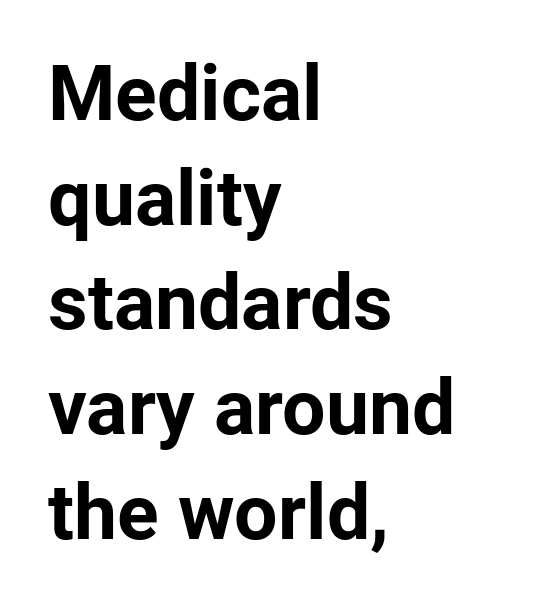
Spacing verdict: proportional, widths tailored to each character. The tracking reads as untouched default to a designer's eye. Is the type bold? Yes — the strokes are clearly thick and heavy. This rendering features lettering with no underline.
